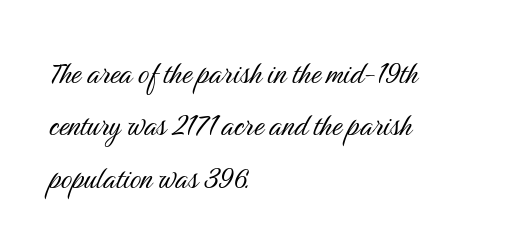
The image shows 35 px light, condensed sans-serif type; set left-aligned, normal line spacing (1.5x), normal letter spacing, not underlined; medium stroke contrast and a medium x-height.
